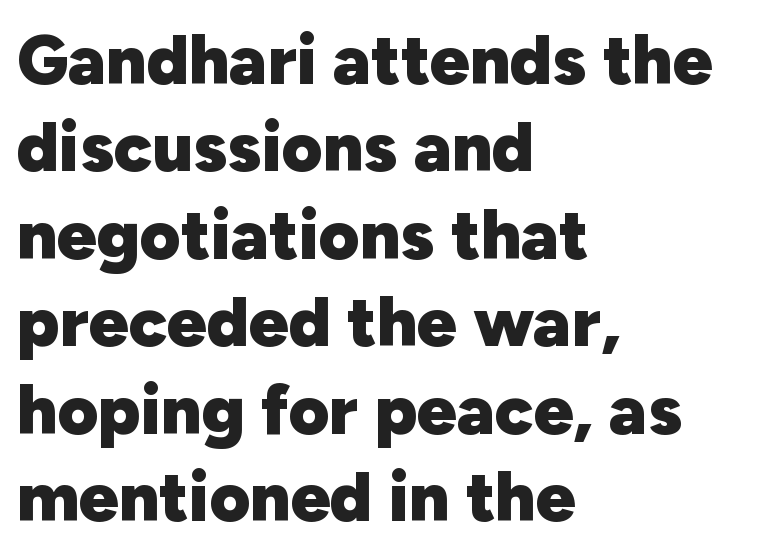
Q: Is the text bold? A: Yes.
Q: Is the text italic (slanted)? A: No, it is upright.
Q: Is the typeface a serif or a sans-serif typeface? A: Sans-serif.
Q: Is the text underlined? A: No.
Q: How is the paragraph aligned? A: Left-aligned.
Q: Is the spacing between letters normal or unusually wide? A: Normal.
Q: Is the spacing between lines tight, normal or loose? A: Normal.
Q: Width (condensed, normal, or wide)? A: Normal.
Q: Stroke contrast? A: Low.
Q: x-height? A: Medium.
Q: Monospaced? A: No.
